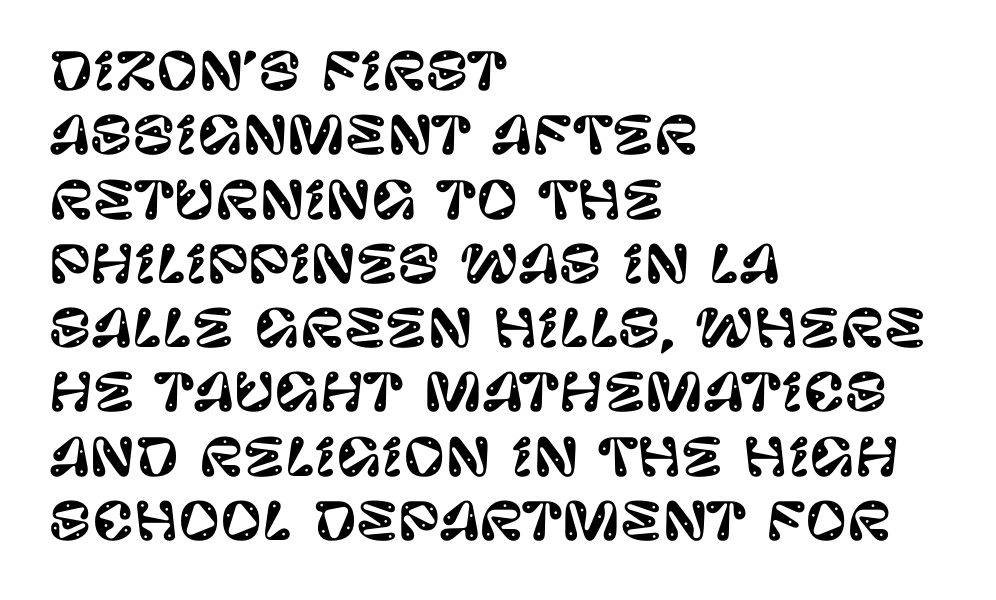
Looks like regular typesetting: each glyph gets only the width it needs. One glance says typical: line gaps are just what's usual. Letter spacing: default.
